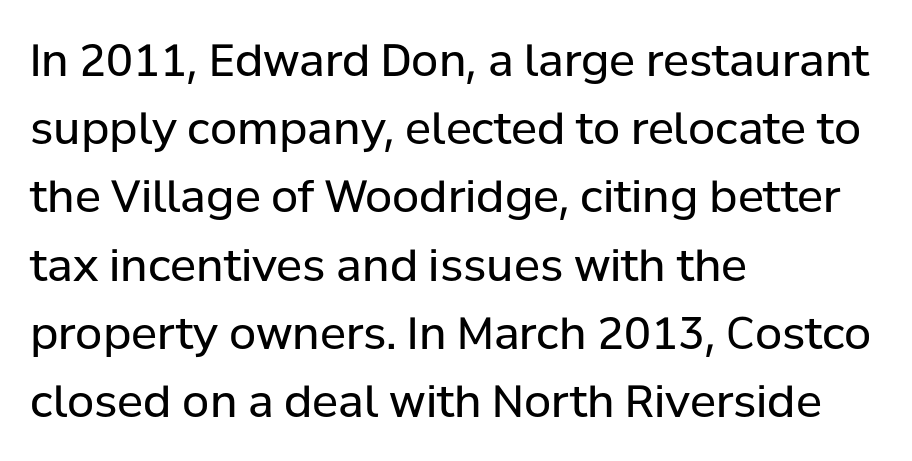
The image shows 44 px regular-weight sans-serif type, upright; set left-aligned, normal line spacing (1.55x), normal letter spacing, not underlined; low stroke contrast and a medium x-height.
